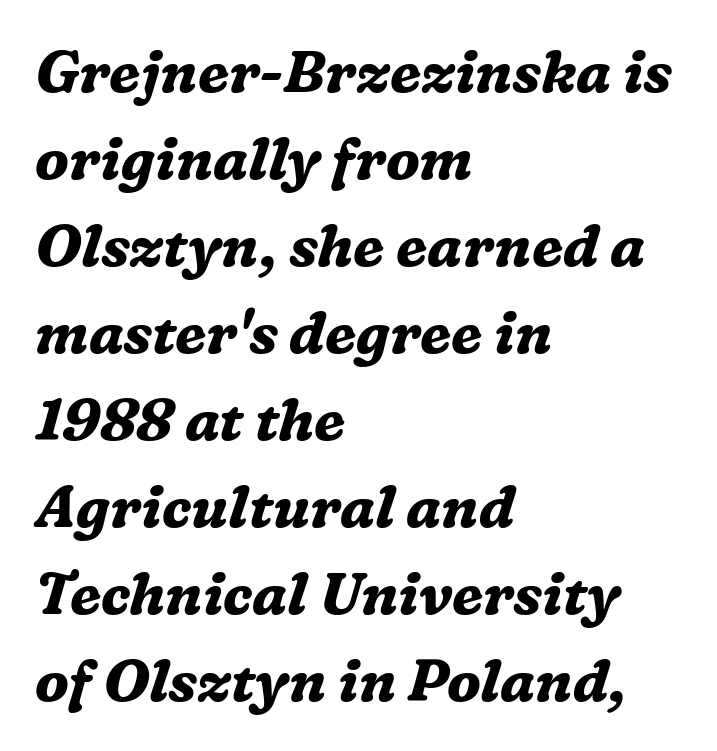
{"serif": "yes", "italic": "yes", "lean": "right", "slant_degrees": 16, "bold": "yes", "weight": "bold", "width": "normal", "stroke_contrast": "medium", "x_height": "medium", "monospaced": "no", "underline": "no", "align": "left", "line_spacing": "normal", "line_spacing_ratio": 1.5, "letter_spacing": "normal", "letter_spacing_em": 0.0, "glyph_px": 58}
